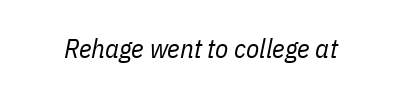
{"italic": "yes", "lean": "right", "slant_degrees": 11, "bold": "no", "underline": "no", "letter_spacing": "normal", "letter_spacing_em": 0.0, "glyph_px": 27}
